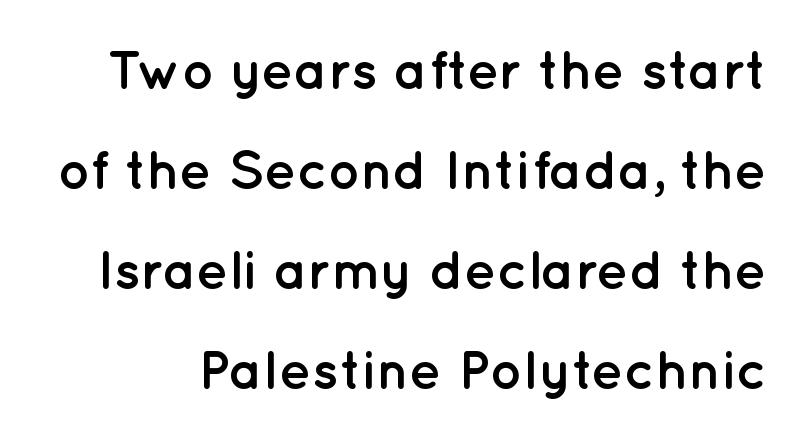
Q: Is the text bold? A: Yes.
Q: Is the text italic (slanted)? A: No, it is upright.
Q: Is the typeface a serif or a sans-serif typeface? A: Sans-serif.
Q: Is the text underlined? A: No.
Q: Is the spacing between letters normal or unusually wide? A: Normal.
Q: Width (condensed, normal, or wide)? A: Normal.
Q: Stroke contrast? A: Low.
Q: x-height? A: Medium.
Q: Monospaced? A: No.
